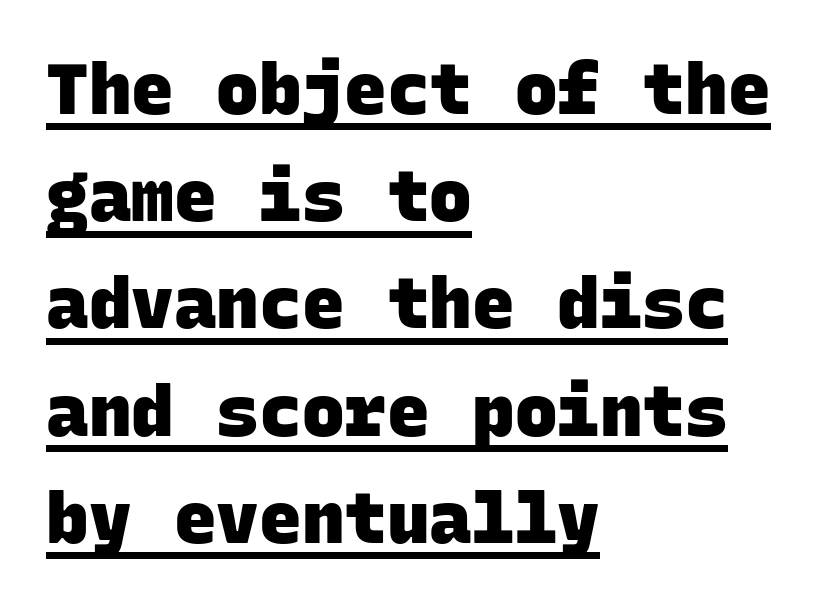
Q: Is the text bold? A: Yes.
Q: Is the typeface a serif or a sans-serif typeface? A: Sans-serif.
Q: Is the text underlined? A: Yes.
Q: How is the paragraph aligned? A: Left-aligned.
Q: Is the spacing between letters normal or unusually wide? A: Normal.
Q: Is the spacing between lines tight, normal or loose? A: Normal.
Q: Width (condensed, normal, or wide)? A: Normal.
Q: Stroke contrast? A: Low.
Q: x-height? A: Large.
Q: Monospaced? A: Yes.
